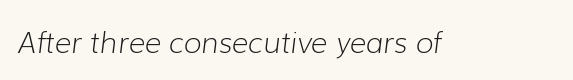
Slanted lettering throughout. Standard letterfit; no display-style spreading of the glyphs. The glyphs are unaccompanied by any horizontal stroke below them. Think standard paragraph weight, or any step lighter than that. Do the characters align in a grid? No, the font is proportional.
